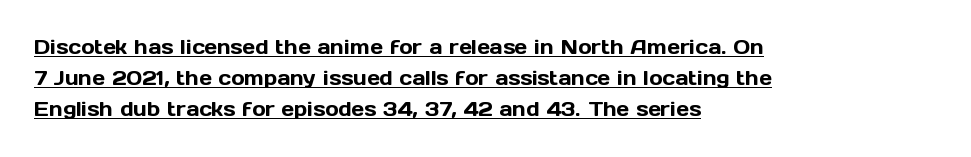
{"italic": "no", "underline": "yes", "align": "left", "line_spacing": "normal", "line_spacing_ratio": 1.56, "letter_spacing": "normal", "letter_spacing_em": 0.0, "glyph_px": 20}
